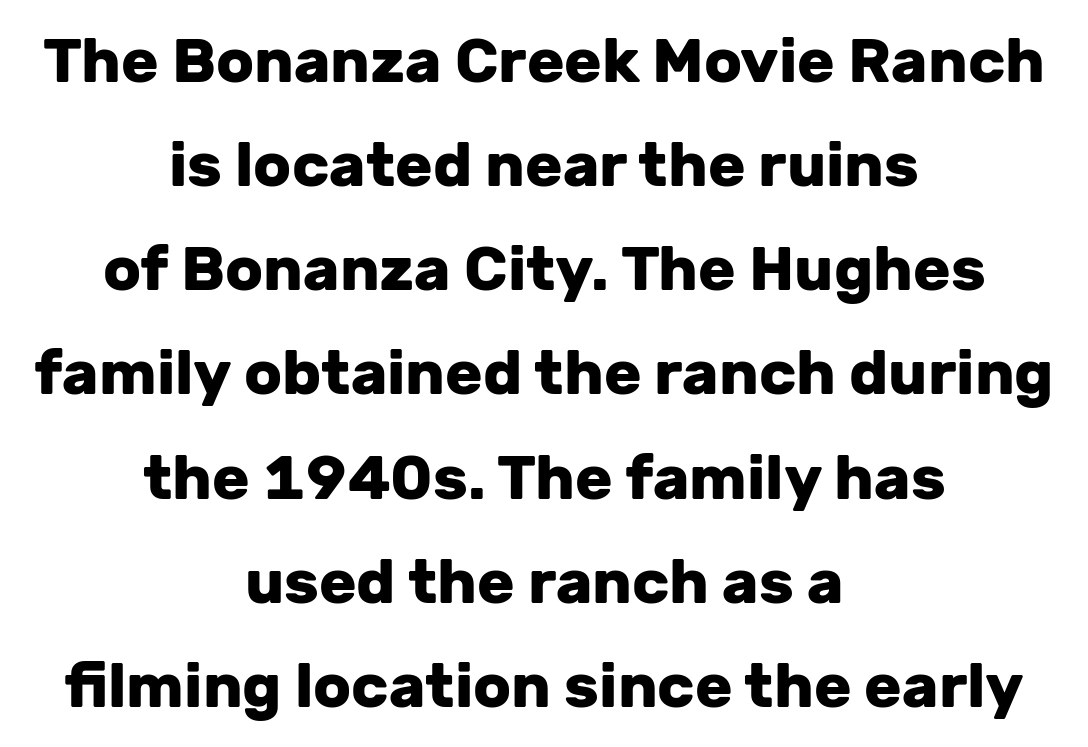
{"serif": "no", "italic": "no", "bold": "yes", "weight": "heavy", "width": "normal", "stroke_contrast": "low", "x_height": "medium", "monospaced": "no", "underline": "no", "align": "center", "line_spacing": "normal", "line_spacing_ratio": 1.68, "letter_spacing": "normal", "letter_spacing_em": 0.0, "glyph_px": 62}
